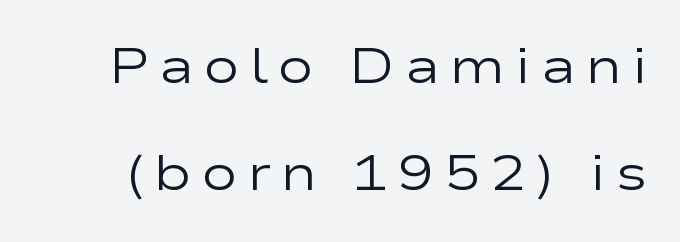
Q: Is the text bold? A: No.
Q: Is the text italic (slanted)? A: No, it is upright.
Q: Is the typeface a serif or a sans-serif typeface? A: Sans-serif.
Q: Is the text underlined? A: No.
Q: Is the spacing between lines tight, normal or loose? A: Loose.
Q: Width (condensed, normal, or wide)? A: Wide.
Q: Stroke contrast? A: Low.
Q: x-height? A: Medium.
Q: Monospaced? A: No.
